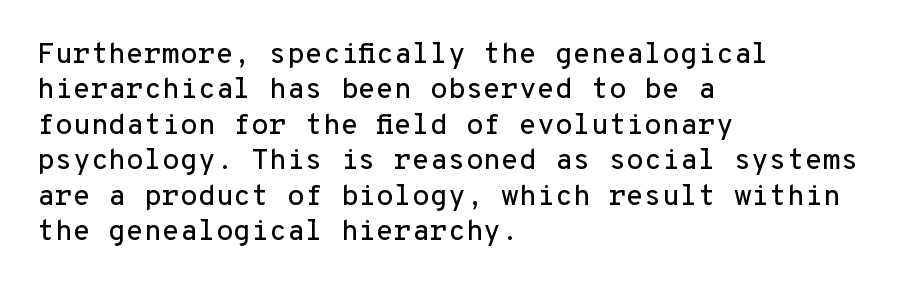
Q: Is the text italic (slanted)? A: No, it is upright.
Q: Is the typeface a serif or a sans-serif typeface? A: Sans-serif.
Q: Is the text underlined? A: No.
Q: How is the paragraph aligned? A: Left-aligned.
Q: Is the spacing between letters normal or unusually wide? A: Normal.
Q: Width (condensed, normal, or wide)? A: Normal.
Q: Stroke contrast? A: Low.
Q: x-height? A: Medium.
Q: Monospaced? A: Yes.
